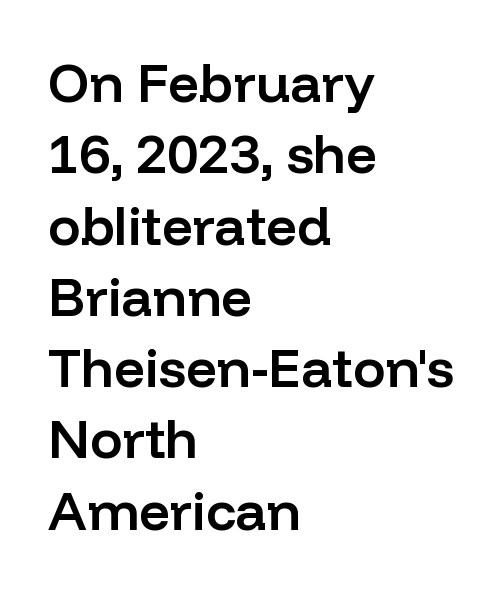
Q: Is the text bold? A: Semi-bold.
Q: Is the text italic (slanted)? A: No, it is upright.
Q: Is the typeface a serif or a sans-serif typeface? A: Sans-serif.
Q: Is the text underlined? A: No.
Q: How is the paragraph aligned? A: Left-aligned.
Q: Is the spacing between letters normal or unusually wide? A: Normal.
Q: Is the spacing between lines tight, normal or loose? A: Normal.
Q: Width (condensed, normal, or wide)? A: Normal.
Q: Stroke contrast? A: Low.
Q: x-height? A: Medium.
Q: Monospaced? A: No.
